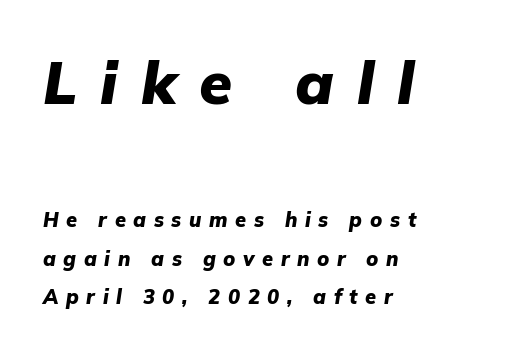
Q: Is the text bold? A: Yes.
Q: Is the text italic (slanted)? A: Yes, it leans right by about 9 degrees.
Q: Is the text underlined? A: No.
Q: How is the paragraph aligned? A: Left-aligned.
Q: Is the spacing between letters normal or unusually wide? A: Unusually wide.
Q: Is the spacing between lines tight, normal or loose? A: Loose.
Q: Which block of text is set in a larger size, the first (top) or the second (bottom)? A: The first (top) one.
Q: Width (condensed, normal, or wide)? A: Normal.
Q: Stroke contrast? A: Low.
Q: x-height? A: Medium.
Q: Monospaced? A: No.
